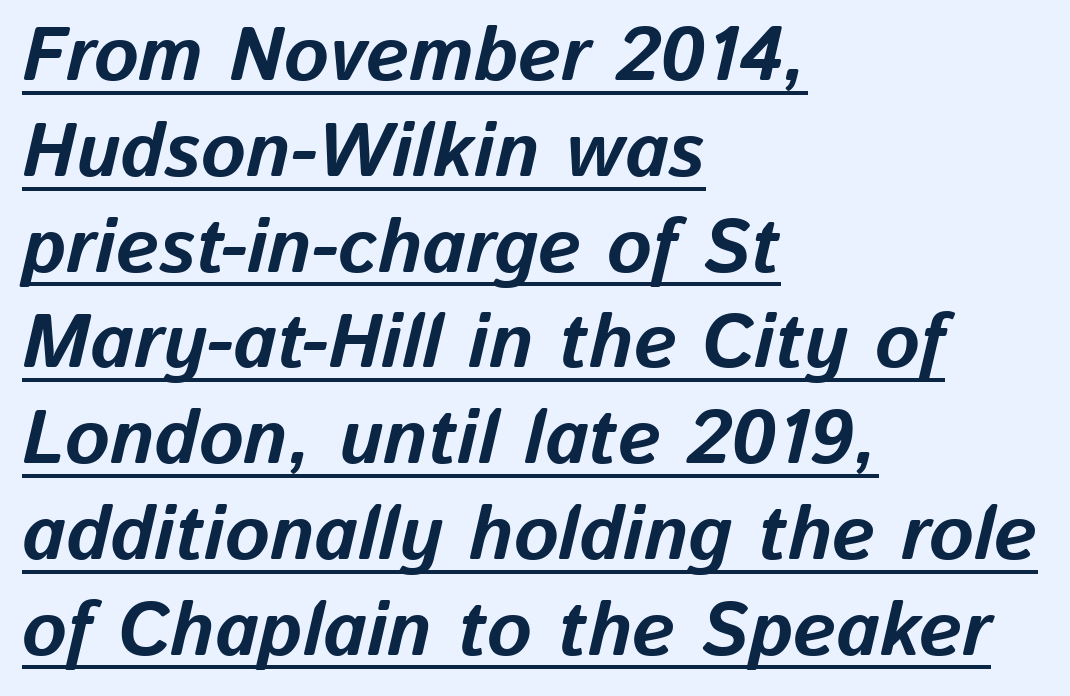
The image shows 76 px bold type, italic (leaning right); set left-aligned, normal line spacing (1.26x), normal letter spacing, underlined; low stroke contrast and a medium x-height.
